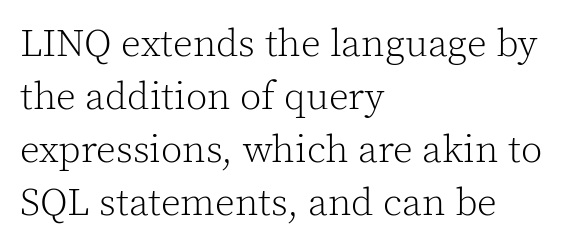
Q: Is the text bold? A: No.
Q: Is the text italic (slanted)? A: No, it is upright.
Q: Is the typeface a serif or a sans-serif typeface? A: Serif.
Q: Is the text underlined? A: No.
Q: How is the paragraph aligned? A: Left-aligned.
Q: Is the spacing between letters normal or unusually wide? A: Normal.
Q: Is the spacing between lines tight, normal or loose? A: Normal.
Q: Width (condensed, normal, or wide)? A: Normal.
Q: x-height? A: Medium.
Q: Monospaced? A: No.
